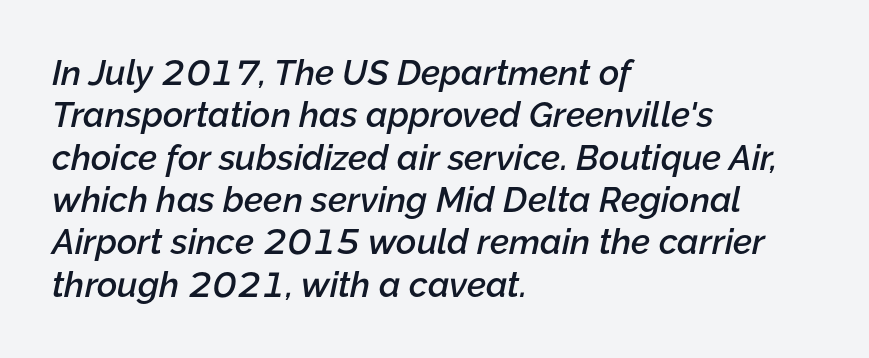
{"italic": "yes", "lean": "right", "slant_degrees": 12, "bold": "semi", "weight": "semibold", "width": "normal", "stroke_contrast": "low", "x_height": "medium", "monospaced": "no", "underline": "no", "align": "left", "line_spacing_ratio": 1.21, "letter_spacing": "normal", "letter_spacing_em": 0.0, "glyph_px": 35}
